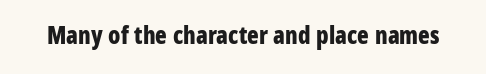
The image shows 24 px bold type, upright; set normal letter spacing, not underlined.
